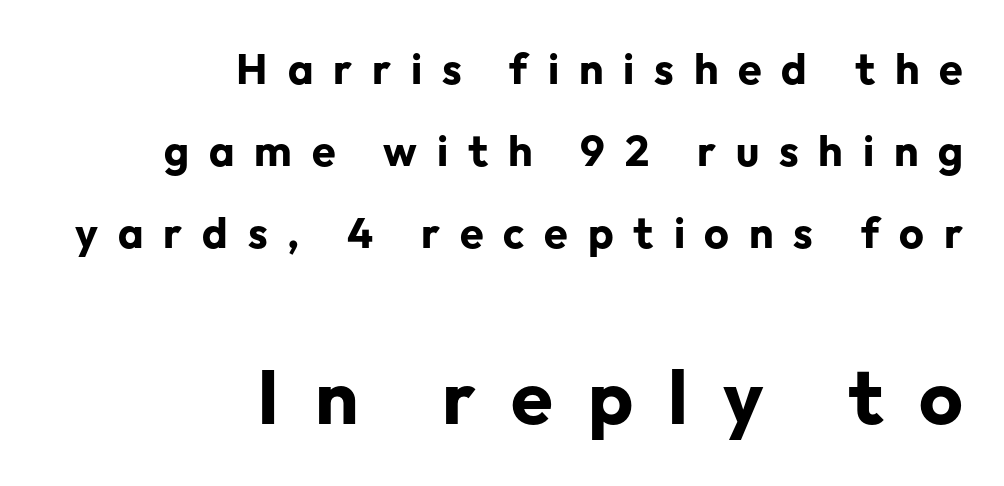
Q: Is the text bold? A: Yes.
Q: Is the text italic (slanted)? A: No, it is upright.
Q: Is the typeface a serif or a sans-serif typeface? A: Sans-serif.
Q: Is the text underlined? A: No.
Q: How is the paragraph aligned? A: Right-aligned.
Q: Is the spacing between letters normal or unusually wide? A: Unusually wide.
Q: Is the spacing between lines tight, normal or loose? A: Loose.
Q: Which block of text is set in a larger size, the first (top) or the second (bottom)? A: The second (bottom) one.
Q: Width (condensed, normal, or wide)? A: Normal.
Q: Stroke contrast? A: Low.
Q: x-height? A: Medium.
Q: Monospaced? A: No.
